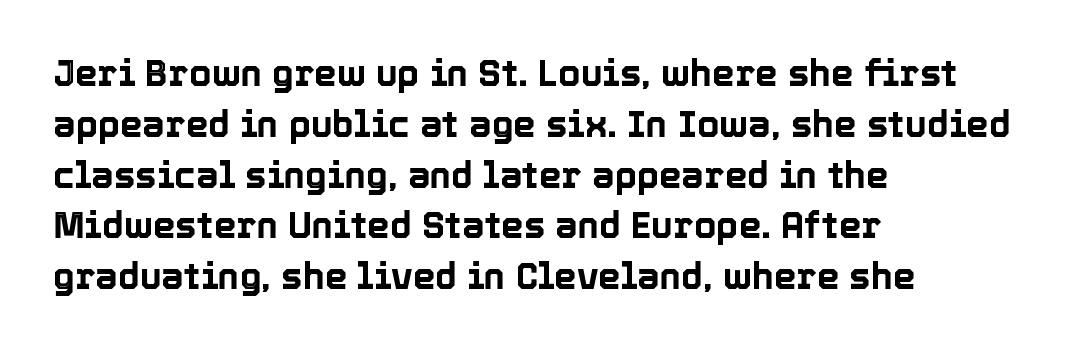
Only glyphs here, with clear space below each row. In terms of leading, this rendering sits right in the middle. How are the letters spaced? Ordinarily, with no added tracking. The paragraph shown leans on its left margin.
